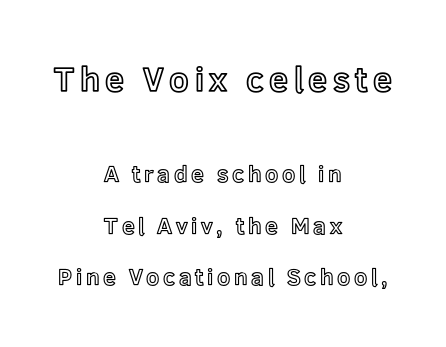
The image shows 34 px text type, upright; set centered, loose line spacing (2.24x), not underlined; the first (top) block is 1.48x larger; a medium x-height.
